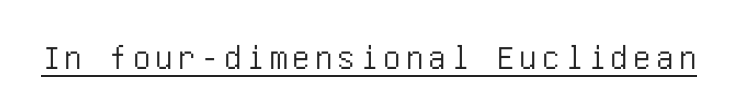
Is there any slant? The stems are plumb. Honestly, the underline is the first thing you notice here. Font category for this specimen: sans-serif.
